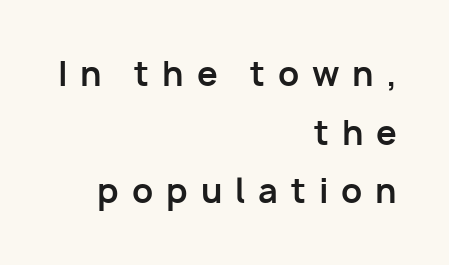
The image shows 33 px bold sans-serif type, upright; set right-aligned, line spacing 1.78x, unusually wide letter spacing (+0.39 em), not underlined; low stroke contrast and a medium x-height.
